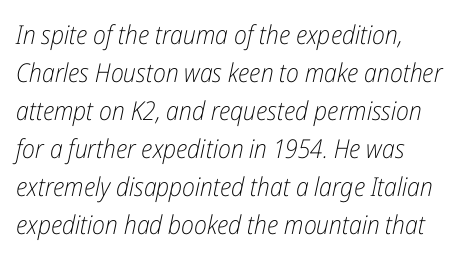
{"italic": "yes", "lean": "right", "slant_degrees": 12, "bold": "no", "underline": "no", "line_spacing": "normal", "line_spacing_ratio": 1.46, "letter_spacing": "normal", "letter_spacing_em": 0.0, "glyph_px": 26}
